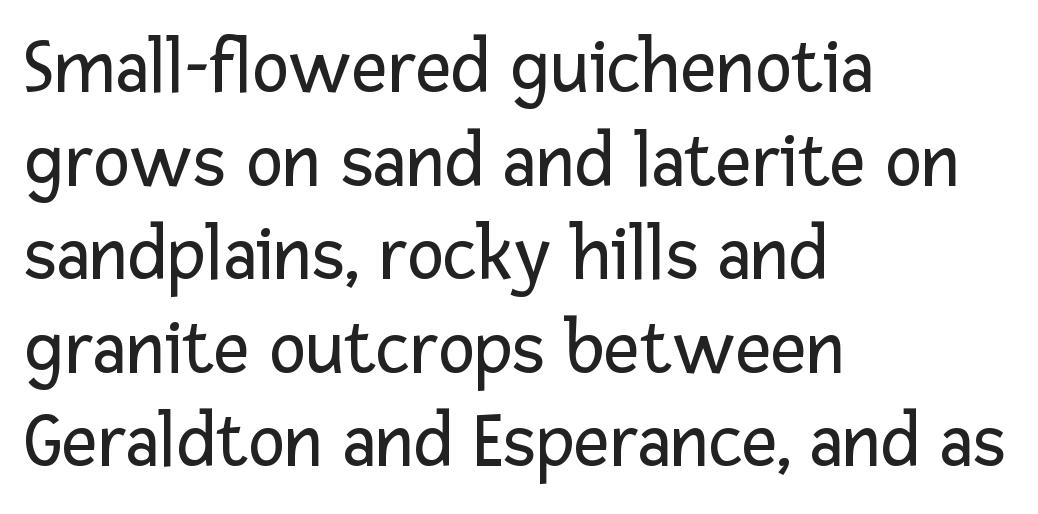
The image shows 78 px regular-weight sans-serif type, upright; set left-aligned, line spacing 1.2x, normal letter spacing, not underlined; low stroke contrast and a medium x-height.
